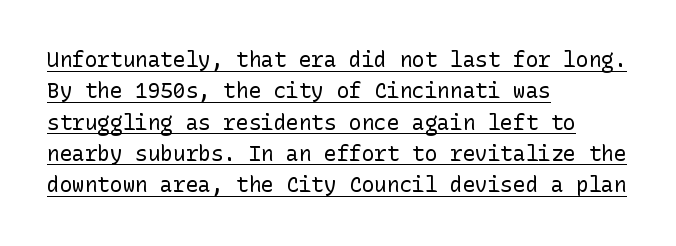
Q: Is the text bold? A: No.
Q: Is the text italic (slanted)? A: No, it is upright.
Q: Is the text underlined? A: Yes.
Q: How is the paragraph aligned? A: Left-aligned.
Q: Is the spacing between letters normal or unusually wide? A: Normal.
Q: Is the spacing between lines tight, normal or loose? A: Normal.
